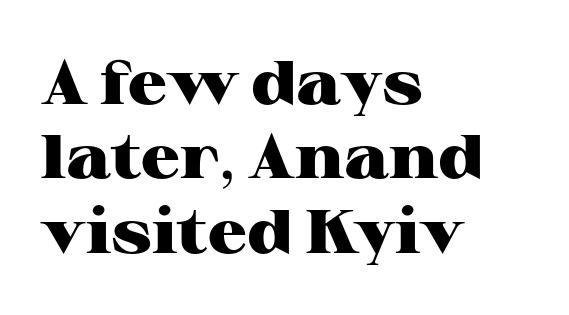
Words float on clear page, feet unadorned. The type sits square on the baseline with zero lean. These lines are rendered in a variable-pitch font. In CSS terms this would be text-align: left. The sample has been set heavy, in full bold.
